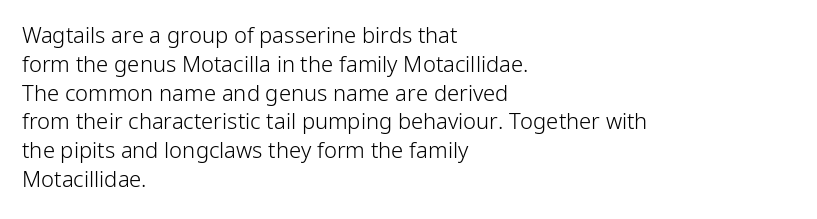
No extra ink here — the face is not bold. The ragged edge is on the right, which tells us the setting is flush left. Decoration check: the copy has no underline. Between one letter and the next there's only the usual sliver of space. No italicization has been applied; the sample stays upright. Successive baselines arrive at the customary interval.
